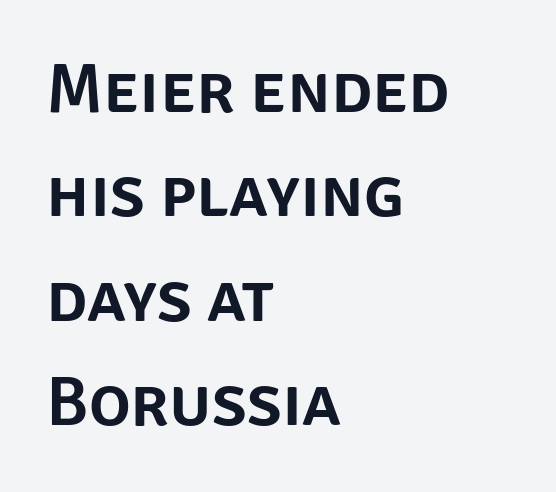
The image shows 70 px sans-serif type, upright; set left-aligned, normal line spacing (1.49x), normal letter spacing, not underlined; low stroke contrast and a large x-height.
